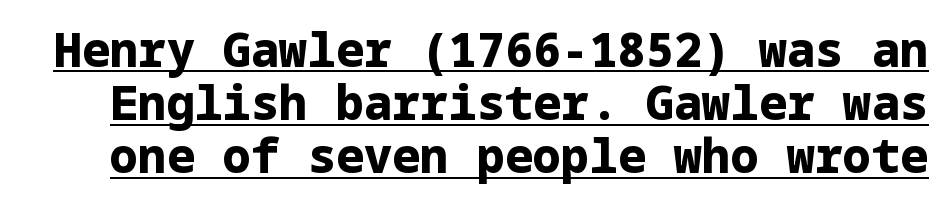
Q: Is the text bold? A: Yes.
Q: Is the text italic (slanted)? A: No, it is upright.
Q: Is the typeface a serif or a sans-serif typeface? A: Sans-serif.
Q: Is the text underlined? A: Yes.
Q: Is the spacing between letters normal or unusually wide? A: Normal.
Q: Is the spacing between lines tight, normal or loose? A: Tight.
Q: Width (condensed, normal, or wide)? A: Normal.
Q: Stroke contrast? A: Low.
Q: x-height? A: Medium.
